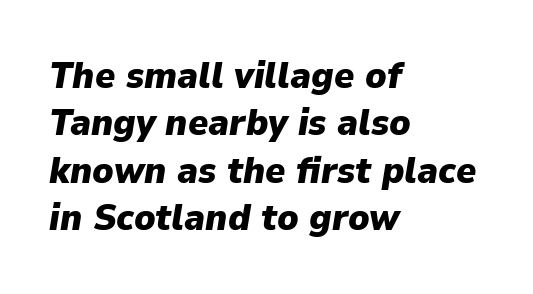
{"italic": "yes", "lean": "right", "slant_degrees": 9, "bold": "yes", "weight": "heavy", "width": "normal", "stroke_contrast": "low", "x_height": "medium", "monospaced": "no", "underline": "no", "align": "left", "line_spacing": "normal", "line_spacing_ratio": 1.25, "letter_spacing": "normal", "letter_spacing_em": 0.0, "glyph_px": 38}
